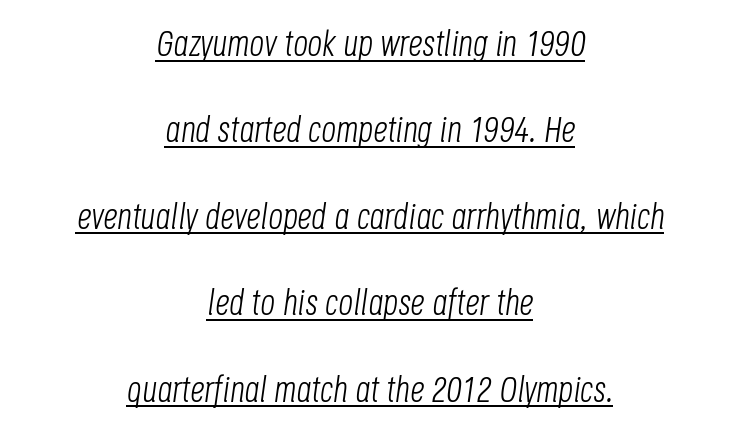
The gaps between neighbouring characters are ordinary and unremarkable. The passage shown leans; its letterforms are oblique. Vertical spacing — loose. Horizontally, the lines are justified to the midpoint only.
